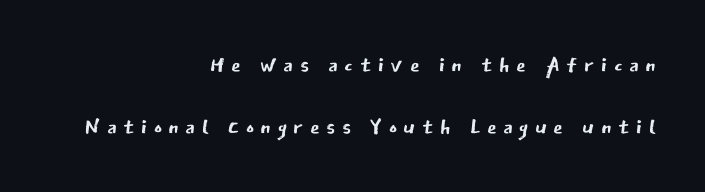
{"serif": "no", "italic": "no", "bold": "no", "weight": "regular", "width": "normal", "stroke_contrast": "low", "x_height": "medium", "monospaced": "no", "underline": "no", "align": "right", "line_spacing": "loose", "line_spacing_ratio": 2.0, "letter_spacing": "wide", "letter_spacing_em": 0.21, "glyph_px": 31}
